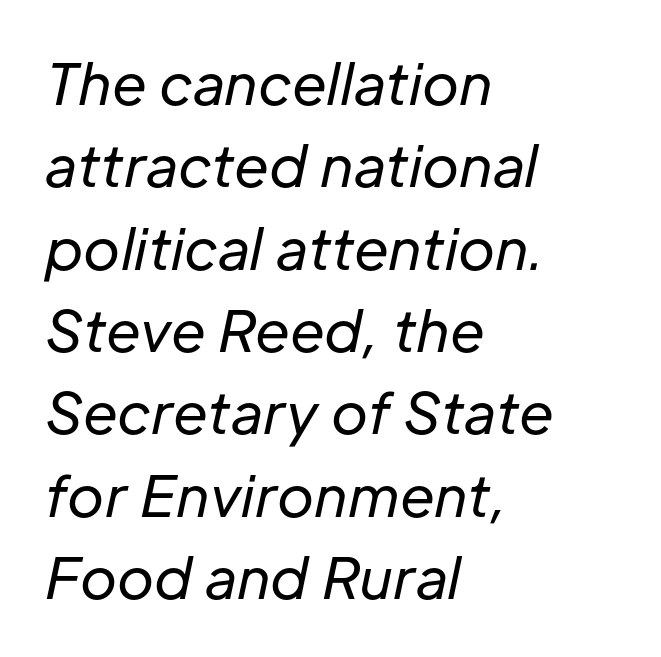
{"italic": "yes", "lean": "right", "slant_degrees": 12, "bold": "no", "weight": "regular", "width": "normal", "stroke_contrast": "low", "x_height": "medium", "monospaced": "no", "underline": "no", "align": "left", "line_spacing": "normal", "line_spacing_ratio": 1.47, "letter_spacing": "normal", "letter_spacing_em": 0.0, "glyph_px": 56}
